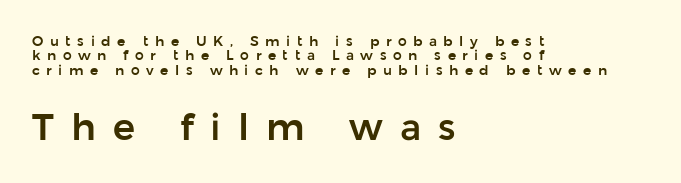
Q: Is the text italic (slanted)? A: No, it is upright.
Q: Is the typeface a serif or a sans-serif typeface? A: Sans-serif.
Q: Is the text underlined? A: No.
Q: How is the paragraph aligned? A: Left-aligned.
Q: Is the spacing between letters normal or unusually wide? A: Unusually wide.
Q: Is the spacing between lines tight, normal or loose? A: Tight.
Q: Which block of text is set in a larger size, the first (top) or the second (bottom)? A: The second (bottom) one.
Q: Width (condensed, normal, or wide)? A: Normal.
Q: Stroke contrast? A: Low.
Q: x-height? A: Medium.
Q: Monospaced? A: No.
